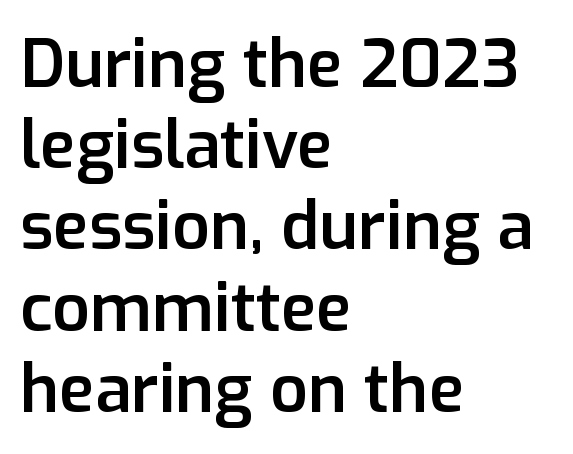
Q: Is the text bold? A: Semi-bold.
Q: Is the text italic (slanted)? A: No, it is upright.
Q: Is the typeface a serif or a sans-serif typeface? A: Sans-serif.
Q: Is the text underlined? A: No.
Q: How is the paragraph aligned? A: Left-aligned.
Q: Is the spacing between letters normal or unusually wide? A: Normal.
Q: Width (condensed, normal, or wide)? A: Normal.
Q: Stroke contrast? A: Low.
Q: x-height? A: Medium.
Q: Monospaced? A: No.
